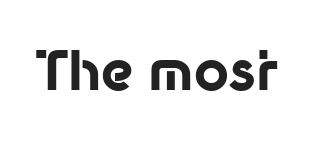
Q: Is the text bold? A: Yes.
Q: Is the text italic (slanted)? A: No, it is upright.
Q: Is the typeface a serif or a sans-serif typeface? A: Sans-serif.
Q: Is the text underlined? A: No.
Q: Is the spacing between letters normal or unusually wide? A: Normal.
Q: Width (condensed, normal, or wide)? A: Normal.
Q: Stroke contrast? A: Low.
Q: x-height? A: Medium.
Q: Monospaced? A: No.
